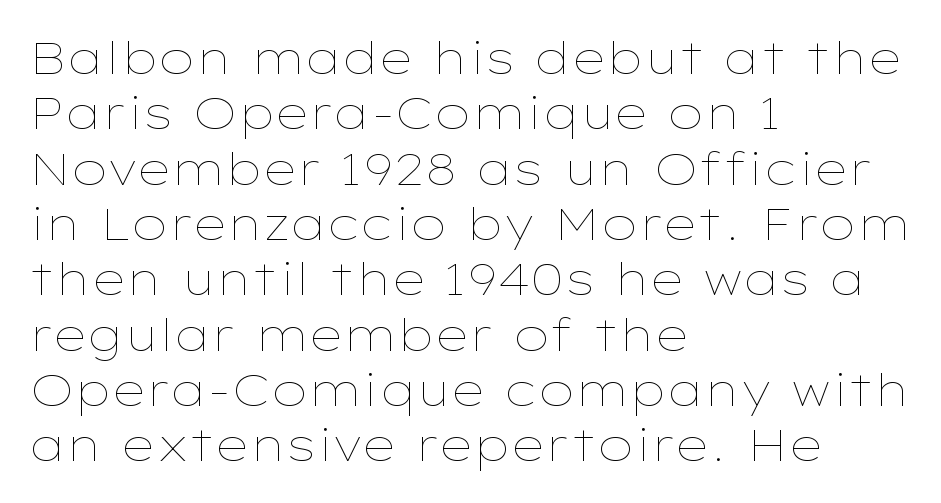
Q: Is the text bold? A: No.
Q: Is the text italic (slanted)? A: No, it is upright.
Q: Is the text underlined? A: No.
Q: How is the paragraph aligned? A: Left-aligned.
Q: Is the spacing between letters normal or unusually wide? A: Normal.
Q: Width (condensed, normal, or wide)? A: Wide.
Q: Stroke contrast? A: Low.
Q: x-height? A: Medium.
Q: Monospaced? A: No.
